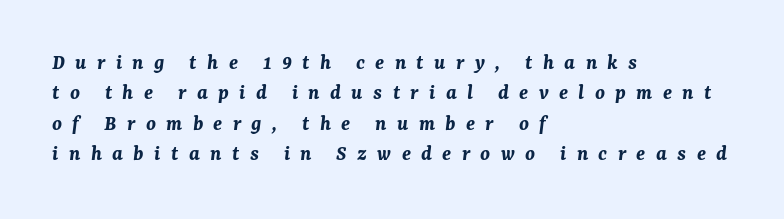
Q: Is the text bold? A: Yes.
Q: Is the text italic (slanted)? A: Yes, it leans right by about 7 degrees.
Q: Is the text underlined? A: No.
Q: How is the paragraph aligned? A: Left-aligned.
Q: Is the spacing between letters normal or unusually wide? A: Unusually wide.
Q: Is the spacing between lines tight, normal or loose? A: Normal.
